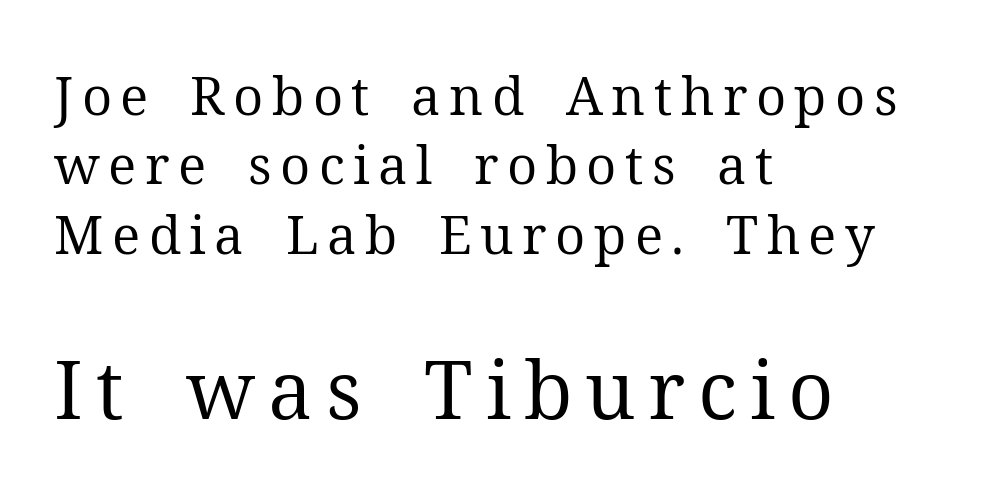
{"serif": "yes", "italic": "no", "bold": "no", "weight": "regular", "width": "normal", "stroke_contrast": "medium", "x_height": "medium", "monospaced": "no", "underline": "no", "align": "left", "line_spacing": "normal", "line_spacing_ratio": 1.31, "larger_block": "second", "size_ratio": 1.51, "glyph_px": 80}
